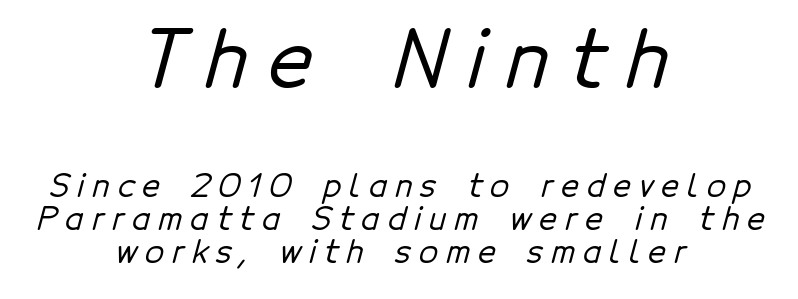
Line starts and ends both wander, symmetrically. These lines are rendered in a variable-pitch font. Someone cranked the tracking dial way up on this one. The string is rendered with underlining switched off.
